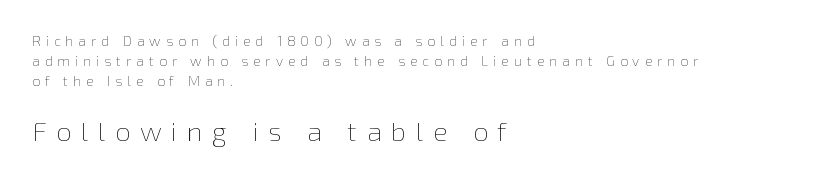
Q: Is the text bold? A: No.
Q: Is the text italic (slanted)? A: No, it is upright.
Q: Is the text underlined? A: No.
Q: How is the paragraph aligned? A: Left-aligned.
Q: Is the spacing between letters normal or unusually wide? A: Unusually wide.
Q: Is the spacing between lines tight, normal or loose? A: Normal.
Q: Which block of text is set in a larger size, the first (top) or the second (bottom)? A: The second (bottom) one.
